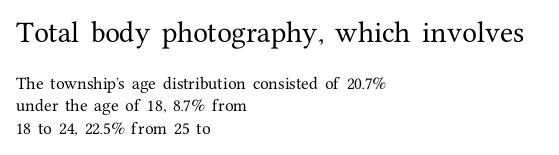
{"italic": "no", "underline": "no", "align": "left", "line_spacing": "normal", "line_spacing_ratio": 1.61, "letter_spacing": "normal", "letter_spacing_em": 0.0, "larger_block": "first", "size_ratio": 1.71, "glyph_px": 24}
